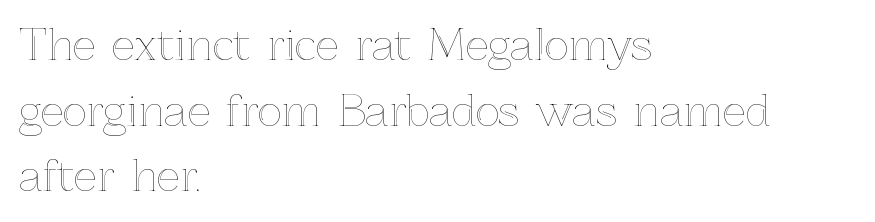
The face used here is rendered with its standard letterfit. The strip under each line holds only bare page. Notice how the passage keeps a crisp vertical edge on the left only. Do the letters lean? They stand straight.
